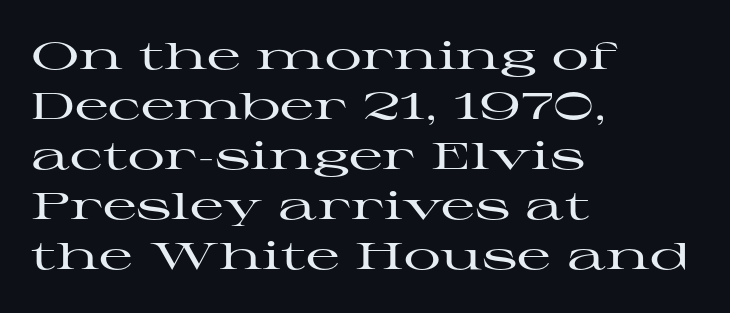
The image shows 37 px wide serif type, upright; set left-aligned, normal line spacing (1.35x), normal letter spacing, not underlined; high stroke contrast and a medium x-height.
